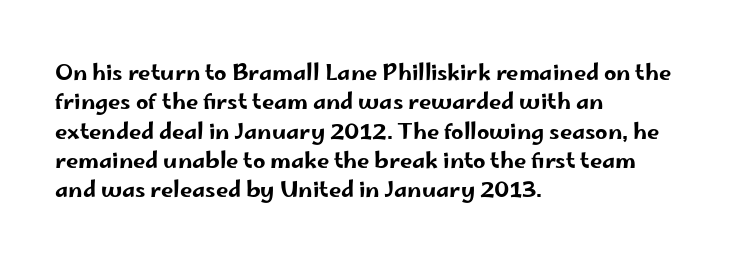
The image shows 22 px text type, upright; set left-aligned, normal line spacing (1.33x), normal letter spacing, not underlined.
